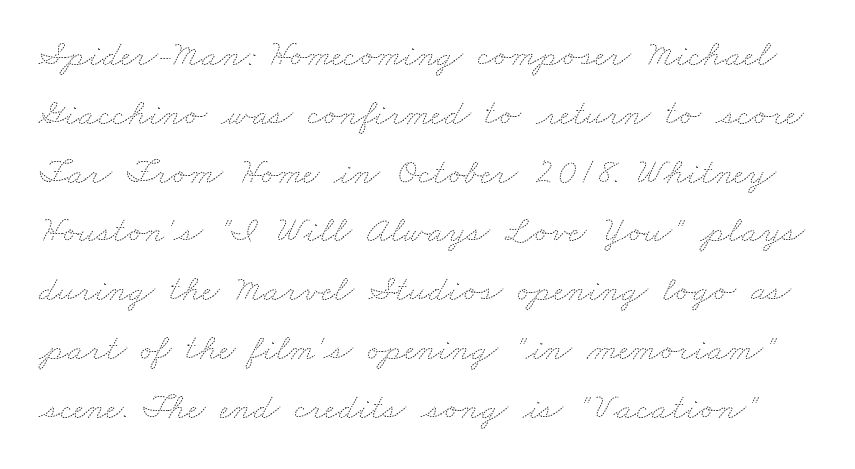
The image shows 37 px thin, wide type; set normal line spacing (1.59x), normal letter spacing, not underlined; medium stroke contrast and a small x-height.
